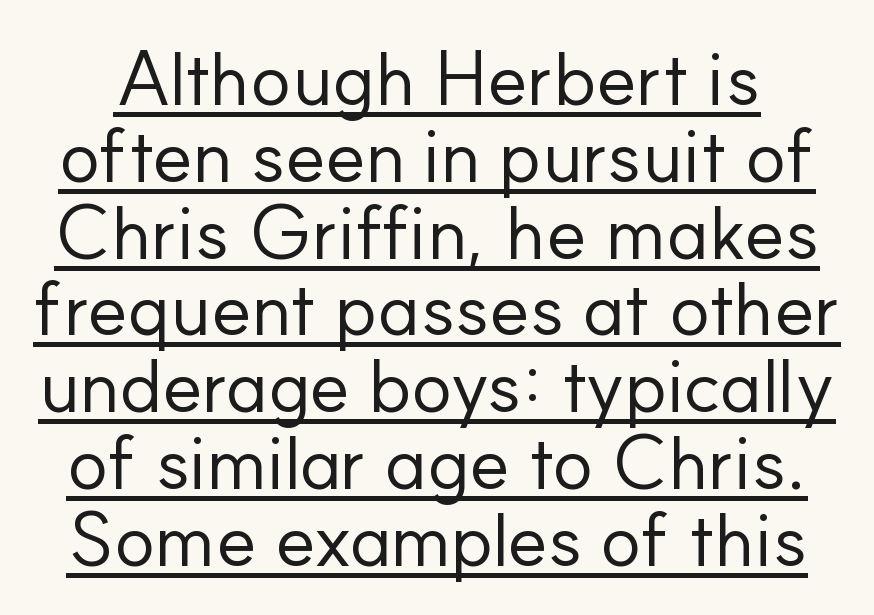
The image shows 76 px regular-weight sans-serif type, upright; set tight line spacing (1.01x), normal letter spacing, underlined; low stroke contrast and a small x-height.
